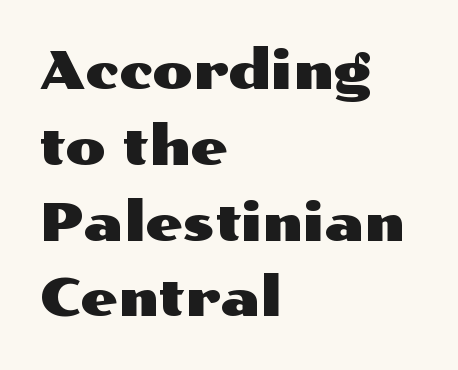
{"serif": "no", "italic": "no", "width": "wide", "stroke_contrast": "medium", "x_height": "medium", "monospaced": "no", "underline": "no", "align": "left", "line_spacing": "normal", "line_spacing_ratio": 1.43, "letter_spacing": "normal", "letter_spacing_em": 0.0, "glyph_px": 53}
